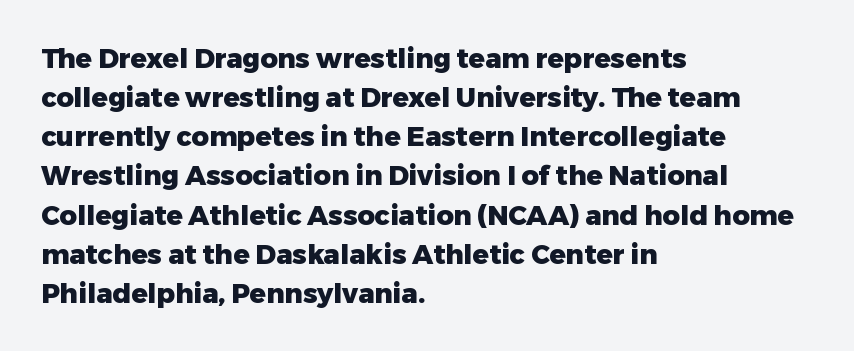
The typography opts for an upright posture over an oblique one. The face used here has the dense, thick strokes of a bold. Words float on clear page, feet unadorned. The typesetter chose a ragged-right arrangement here.
